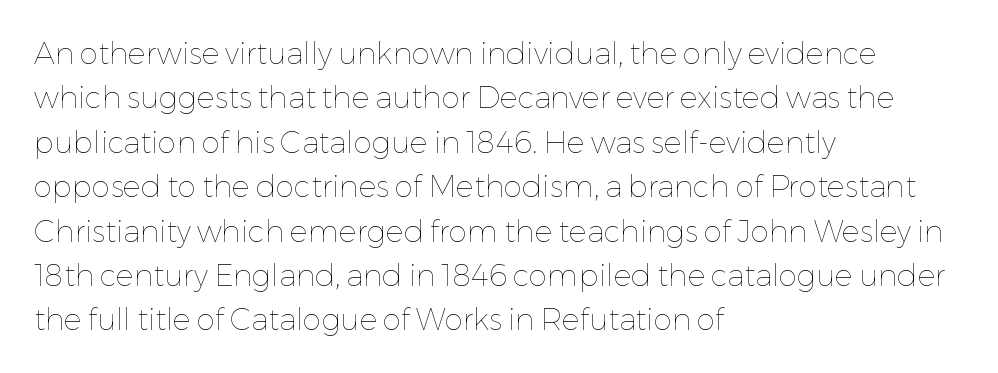
The image shows 30 px thin type, upright; set left-aligned, normal line spacing (1.48x), normal letter spacing, not underlined; low stroke contrast and a medium x-height.
